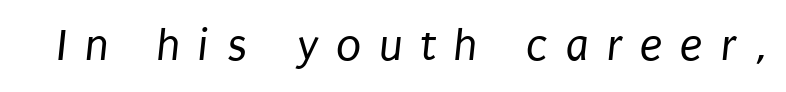
{"serif": "no", "bold": "no", "weight": "regular", "width": "condensed", "stroke_contrast": "low", "x_height": "large", "monospaced": "no", "underline": "no", "letter_spacing": "wide", "letter_spacing_em": 0.39, "glyph_px": 46}
